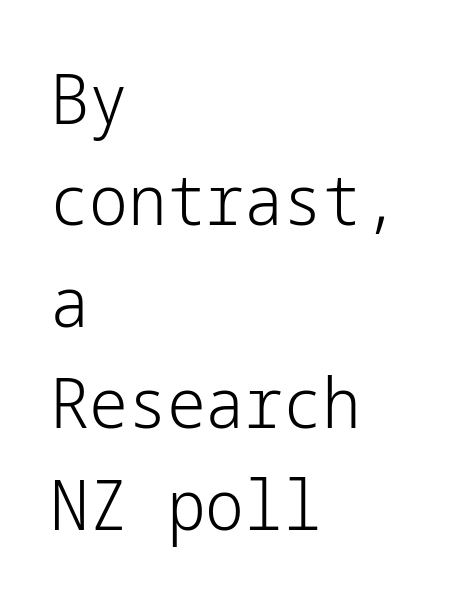
Q: Is the text bold? A: No.
Q: Is the text italic (slanted)? A: No, it is upright.
Q: Is the typeface a serif or a sans-serif typeface? A: Sans-serif.
Q: Is the text underlined? A: No.
Q: How is the paragraph aligned? A: Left-aligned.
Q: Is the spacing between letters normal or unusually wide? A: Normal.
Q: Is the spacing between lines tight, normal or loose? A: Normal.
Q: Width (condensed, normal, or wide)? A: Normal.
Q: Stroke contrast? A: Low.
Q: x-height? A: Medium.
